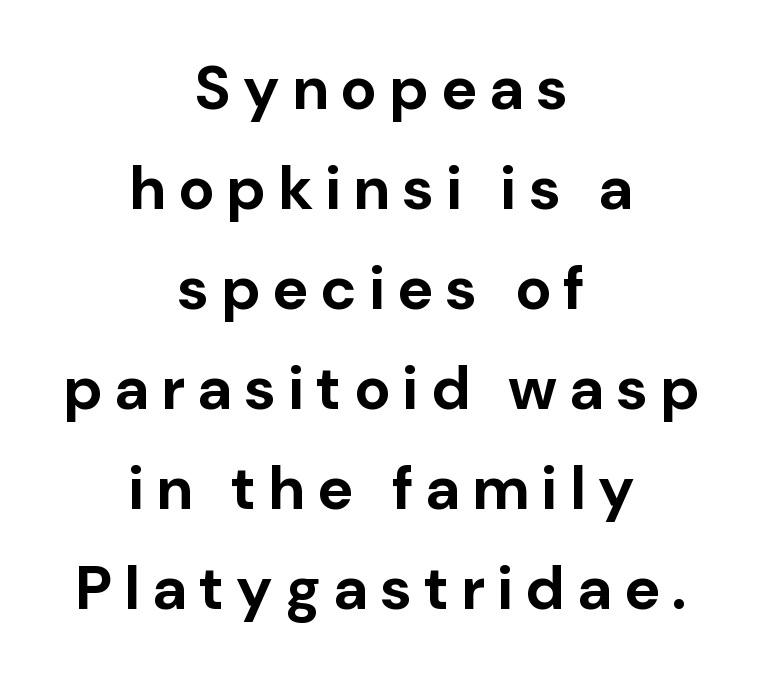
The image shows 61 px bold sans-serif type, upright; set centered, normal line spacing (1.64x), unusually wide letter spacing (+0.2 em), not underlined; low stroke contrast and a medium x-height.
